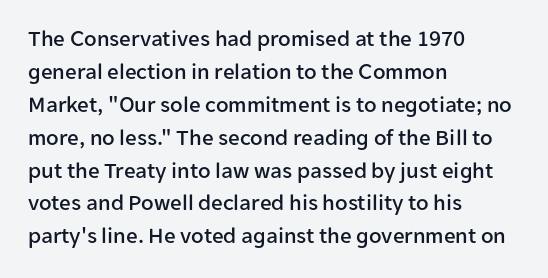
Q: Is the text italic (slanted)? A: No, it is upright.
Q: Is the text underlined? A: No.
Q: How is the paragraph aligned? A: Left-aligned.
Q: Is the spacing between letters normal or unusually wide? A: Normal.
Q: Is the spacing between lines tight, normal or loose? A: Normal.
